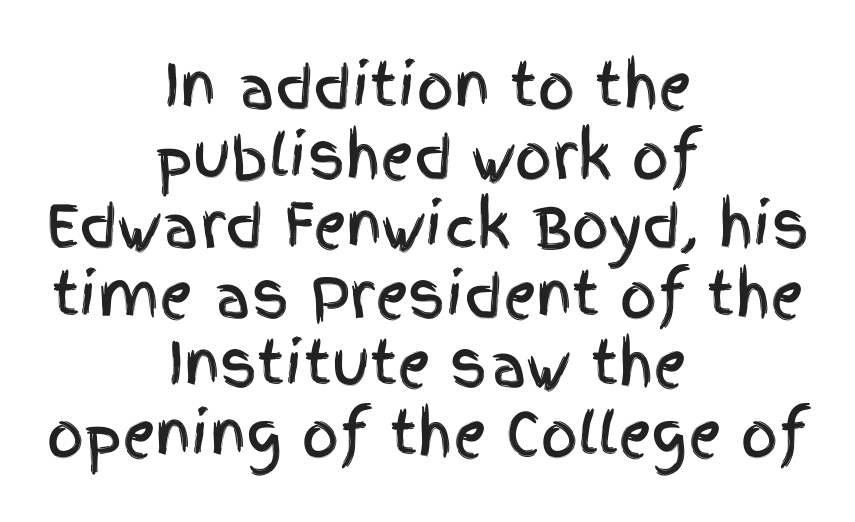
{"serif": "no", "italic": "no", "width": "condensed", "x_height": "large", "monospaced": "no", "underline": "no", "align": "center", "line_spacing_ratio": 1.2, "letter_spacing": "normal", "letter_spacing_em": 0.0, "glyph_px": 58}
